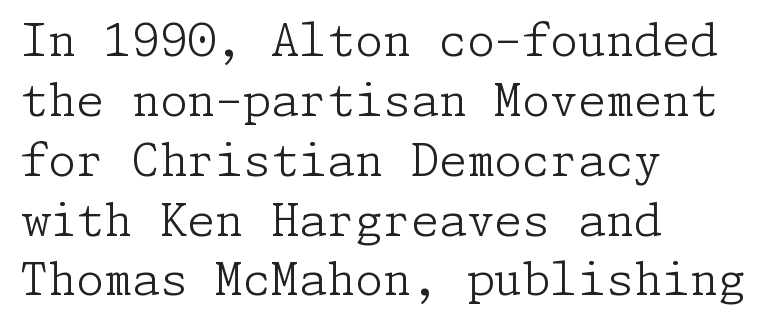
Q: Is the text bold? A: No.
Q: Is the text italic (slanted)? A: No, it is upright.
Q: Is the typeface a serif or a sans-serif typeface? A: Serif.
Q: Is the text underlined? A: No.
Q: How is the paragraph aligned? A: Left-aligned.
Q: Is the spacing between letters normal or unusually wide? A: Normal.
Q: Is the spacing between lines tight, normal or loose? A: Normal.
Q: Width (condensed, normal, or wide)? A: Normal.
Q: Stroke contrast? A: Low.
Q: x-height? A: Medium.
